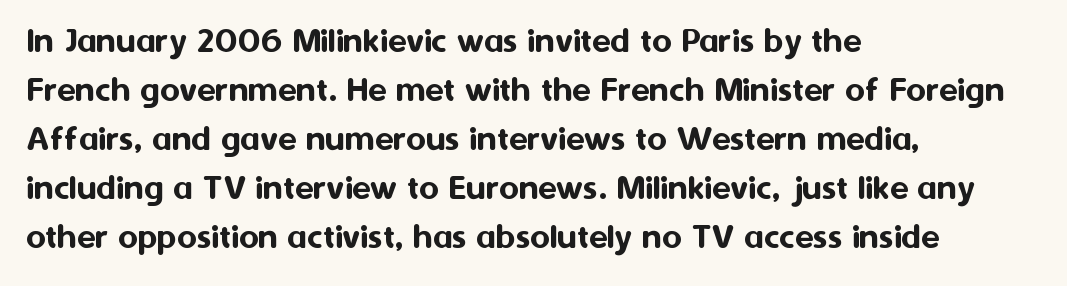
{"serif": "no", "italic": "no", "width": "normal", "stroke_contrast": "medium", "x_height": "medium", "monospaced": "no", "underline": "no", "align": "left", "line_spacing": "normal", "line_spacing_ratio": 1.29, "letter_spacing": "normal", "letter_spacing_em": 0.0, "glyph_px": 38}
